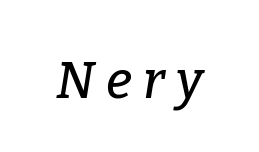
Q: Is the text italic (slanted)? A: Yes, it leans right by about 9 degrees.
Q: Is the typeface a serif or a sans-serif typeface? A: Serif.
Q: Is the text underlined? A: No.
Q: Is the spacing between letters normal or unusually wide? A: Unusually wide.
Q: Width (condensed, normal, or wide)? A: Normal.
Q: Stroke contrast? A: Low.
Q: x-height? A: Medium.
Q: Monospaced? A: No.
